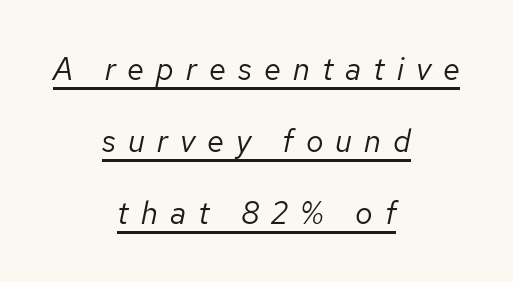
The image shows 31 px regular-weight type, italic (leaning right); set centered, loose line spacing (2.32x), unusually wide letter spacing (+0.39 em), underlined; low stroke contrast and a medium x-height.
